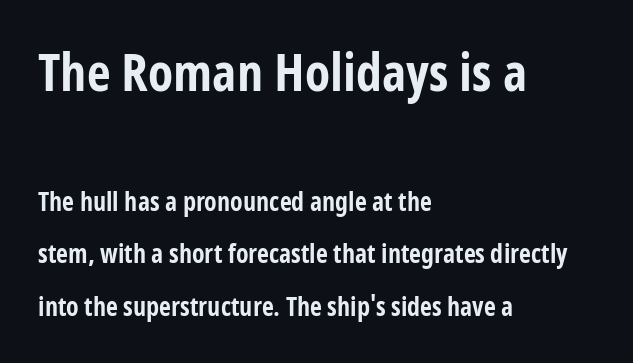
The passage shown is typed in a proportional face where columns would drift. Which chunk is bigger? The first one — the top block dwarfs the bottom. The lettering holds an erect, upright posture throughout. Plenty of ink on the page — the face is bold. The glyphs in this specimen are sans serif. Unmarked baselines from the first word to the last.
